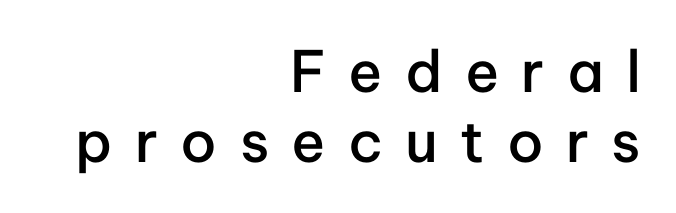
{"serif": "no", "italic": "no", "bold": "semi", "weight": "semibold", "width": "normal", "stroke_contrast": "low", "x_height": "medium", "monospaced": "no", "underline": "no", "align": "right", "line_spacing_ratio": 1.22, "letter_spacing": "wide", "letter_spacing_em": 0.39, "glyph_px": 57}
